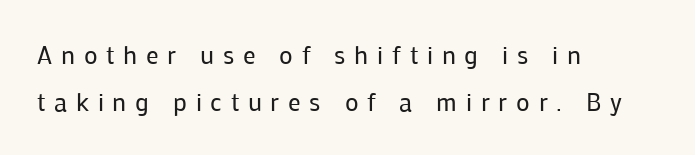
Q: Is the text bold? A: No.
Q: Is the text italic (slanted)? A: No, it is upright.
Q: Is the text underlined? A: No.
Q: How is the paragraph aligned? A: Left-aligned.
Q: Is the spacing between letters normal or unusually wide? A: Unusually wide.
